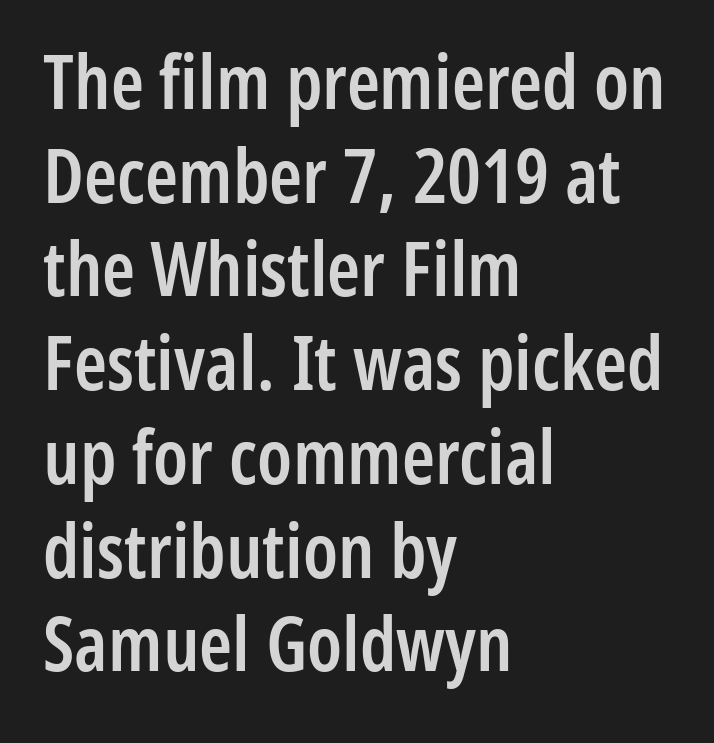
The image shows 75 px semibold, condensed sans-serif type, upright; set left-aligned, normal line spacing (1.25x), normal letter spacing, not underlined; low stroke contrast and a medium x-height.
